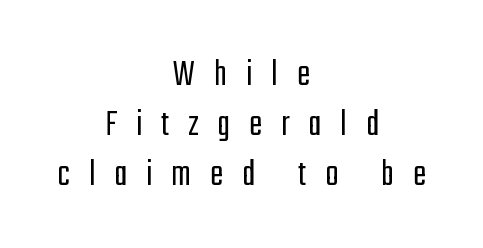
The image shows 39 px light, condensed sans-serif type, upright; set centered, normal line spacing (1.28x), unusually wide letter spacing (+0.49 em), not underlined; low stroke contrast and a medium x-height.
